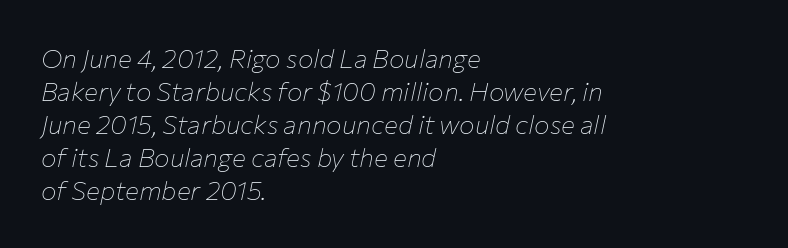
The image shows 26 px text type, italic (leaning right); set left-aligned, normal line spacing (1.27x), normal letter spacing, not underlined.
